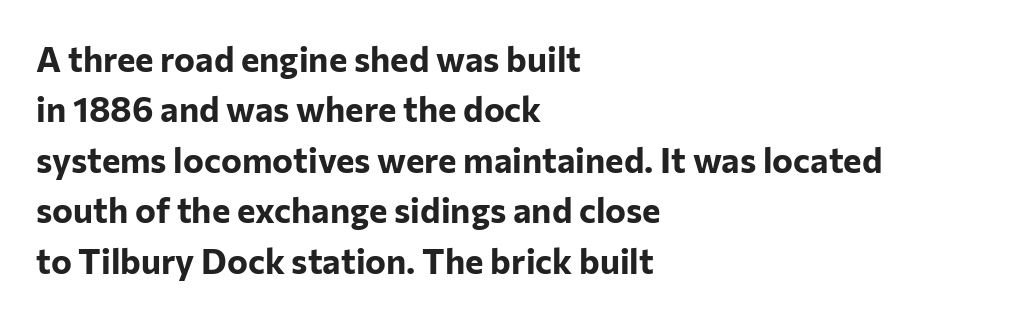
Q: Is the text bold? A: Yes.
Q: Is the text italic (slanted)? A: No, it is upright.
Q: Is the typeface a serif or a sans-serif typeface? A: Sans-serif.
Q: Is the text underlined? A: No.
Q: How is the paragraph aligned? A: Left-aligned.
Q: Is the spacing between letters normal or unusually wide? A: Normal.
Q: Is the spacing between lines tight, normal or loose? A: Normal.
Q: Width (condensed, normal, or wide)? A: Normal.
Q: Stroke contrast? A: Low.
Q: x-height? A: Medium.
Q: Monospaced? A: No.
